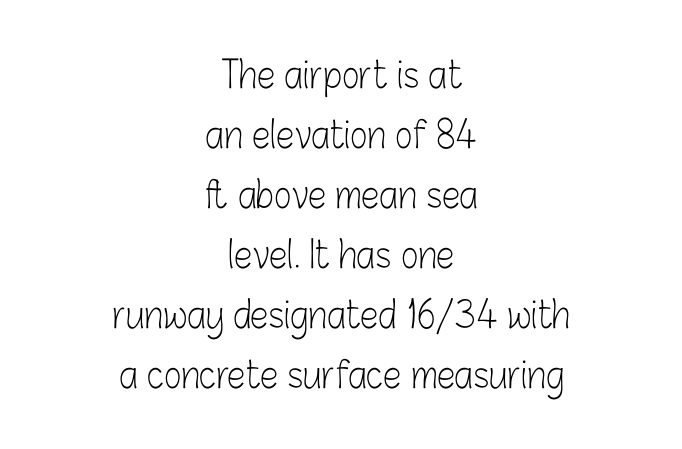
The image shows 37 px light, condensed sans-serif type, upright; set centered, normal line spacing (1.62x), normal letter spacing, not underlined; low stroke contrast and a medium x-height.
